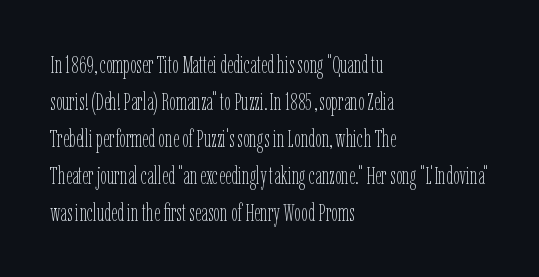
Vertical strokes here are truly vertical. Every row of glyphs begins at an identical x-position on the left. Between one letter and the next there's only the usual sliver of space. Only glyphs here, with clear space below each row.
